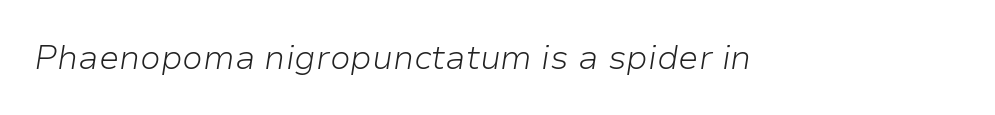
The image shows 34 px light type, italic (leaning right); set normal letter spacing, not underlined; low stroke contrast and a medium x-height.
